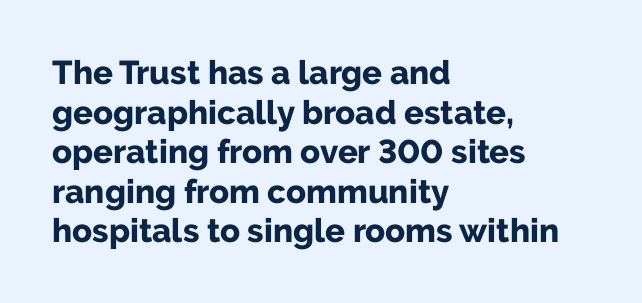
Q: Is the text bold? A: Yes.
Q: Is the text italic (slanted)? A: No, it is upright.
Q: Is the typeface a serif or a sans-serif typeface? A: Sans-serif.
Q: Is the text underlined? A: No.
Q: How is the paragraph aligned? A: Left-aligned.
Q: Is the spacing between letters normal or unusually wide? A: Normal.
Q: Width (condensed, normal, or wide)? A: Normal.
Q: Stroke contrast? A: Low.
Q: x-height? A: Medium.
Q: Monospaced? A: No.
